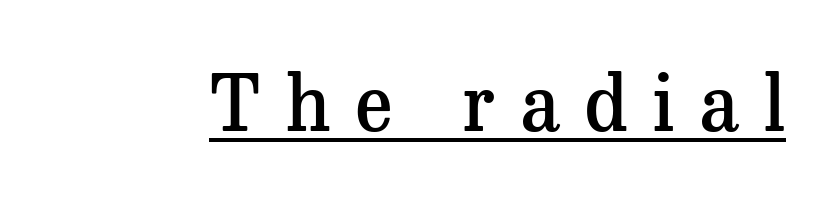
The image shows 77 px semibold serif type, upright; set unusually wide letter spacing (+0.32 em), underlined; medium stroke contrast and a medium x-height.
